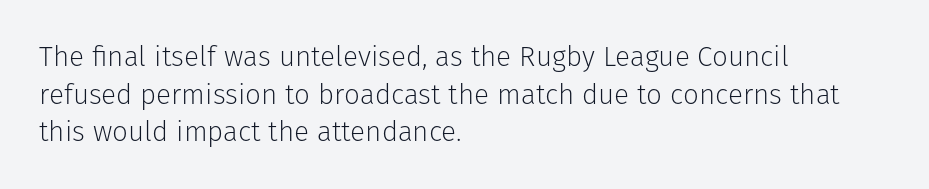
The image shows 28 px light sans-serif type, upright; set left-aligned, normal line spacing (1.34x), normal letter spacing, not underlined; low stroke contrast and a medium x-height.
